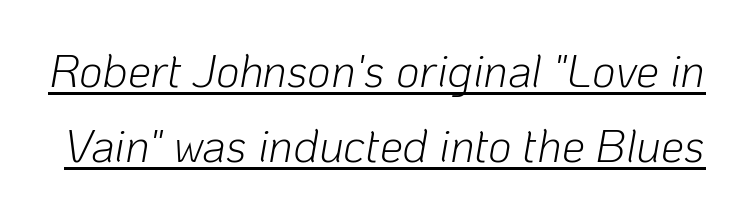
Vertical stems look standard width or narrower in stroke. Does a line run under the words? Yes, clearly. The axis of the letterforms is tilted away from vertical. Reading down the column, the eye jumps a familiar distance to each next line.
